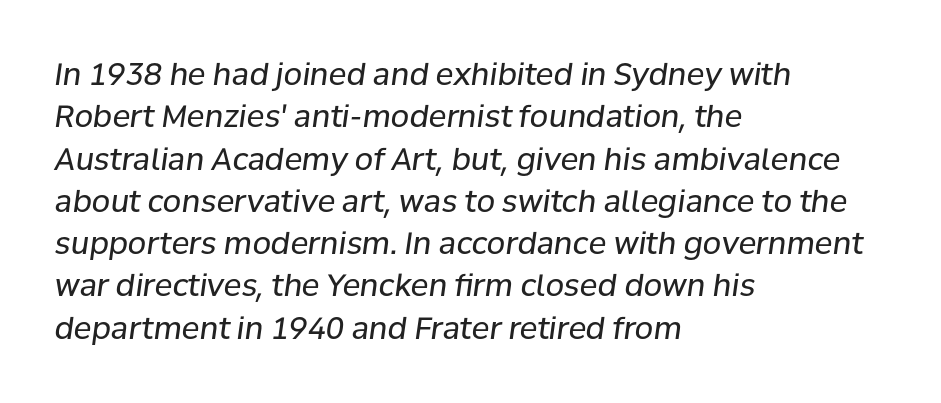
Ink coverage per letter is moderate at most. The horizontal fit of the characters is conventional and even. Quick note: underline off. Proportional: the letters do not fall into vertical columns.
